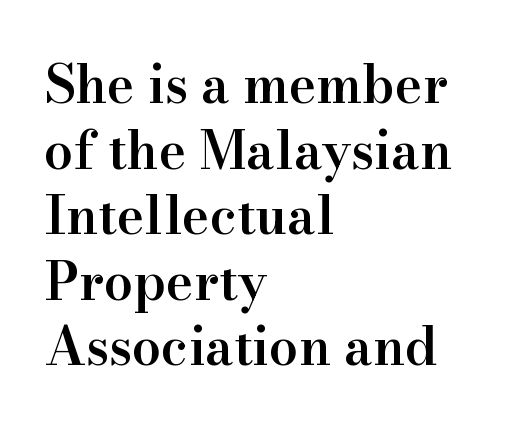
The gaps between neighbouring characters are ordinary and unremarkable. A serif font was chosen for this passage. Alignment: flush left. Quick note: not italic, upright.
